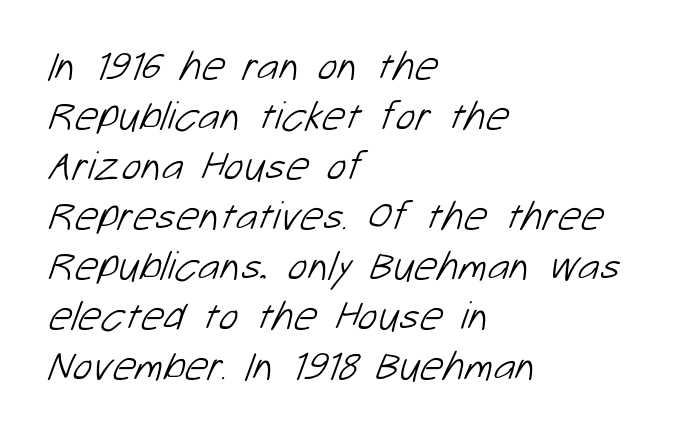
Is the type heavy? It reads as light-to-regular instead. The passage shown is typed in a proportional face where columns would drift. Notice how the passage keeps a crisp vertical edge on the left only. Unlike a traditional serif, this face leaves its strokes unadorned. The zone under the glyphs is completely vacant. Standard letterfit; no display-style spreading of the glyphs.
